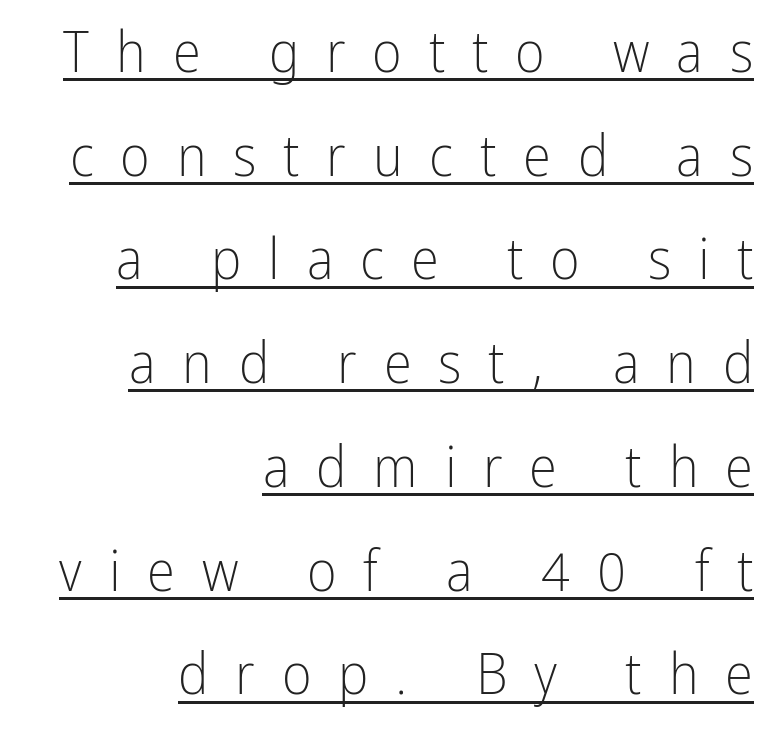
{"serif": "no", "italic": "no", "bold": "no", "weight": "light", "width": "condensed", "stroke_contrast": "low", "x_height": "medium", "monospaced": "no", "underline": "yes", "align": "right", "line_spacing_ratio": 1.82, "letter_spacing": "wide", "letter_spacing_em": 0.47, "glyph_px": 57}
